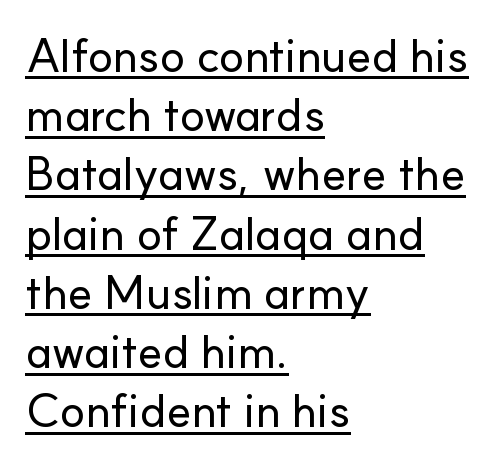
Underlined type. The face used here is proportionally spaced, like ordinary book or web type. Nothing unusual about the tracking: characters are spaced as the font intends. Is this a sans? Yes — the strokes have no serifs.
